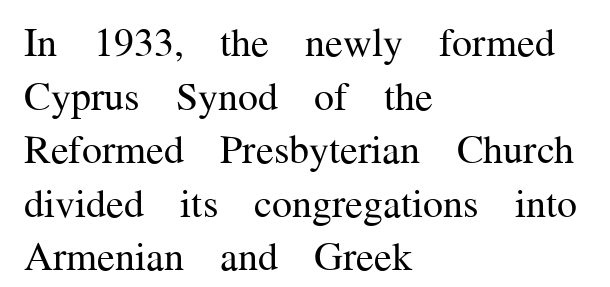
The image shows 40 px regular-weight serif type, upright; set left-aligned, normal line spacing (1.34x), normal letter spacing, not underlined; medium stroke contrast and a medium x-height.
